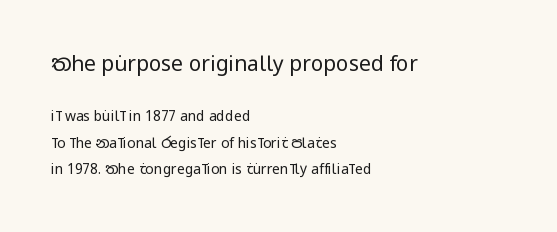
Typeset ragged right — the left edge is the straight one. Two sizes are in play, and the larger belongs to the first block. Students, note that the glyphs here touch the page at normal intervals. Quick note: interline space is abundant.
